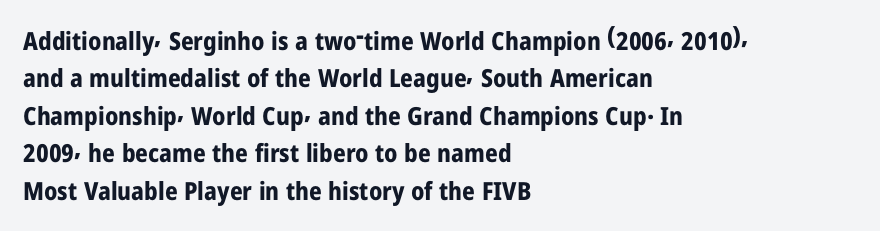
{"italic": "no", "bold": "yes", "underline": "no", "align": "left", "line_spacing": "normal", "line_spacing_ratio": 1.5, "letter_spacing": "normal", "letter_spacing_em": 0.0, "glyph_px": 25}
